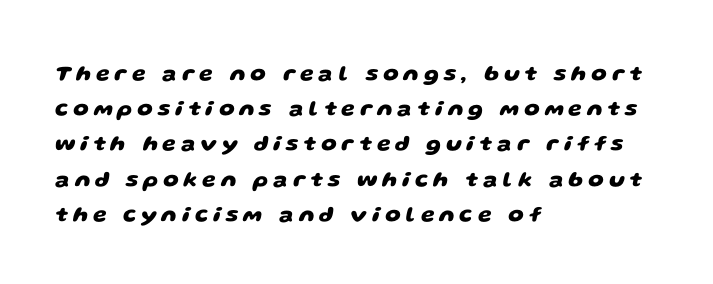
The image shows 22 px bold type; set left-aligned, normal line spacing (1.6x), unusually wide letter spacing (+0.22 em), not underlined.
